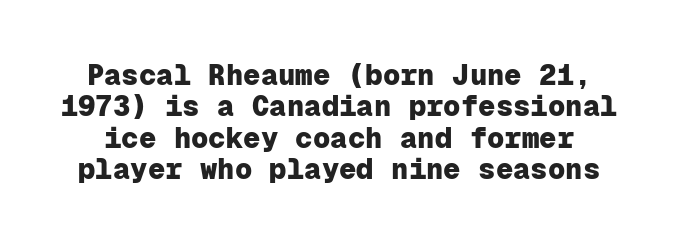
The type is set solid horizontally, with unmodified tracking. The space between consecutive lines is stingy. In terms of weight, the rendering is a true, heavy bold. Looks like terminal output: every glyph gets an equal slot. It's the straight-up-and-down kind of type.
